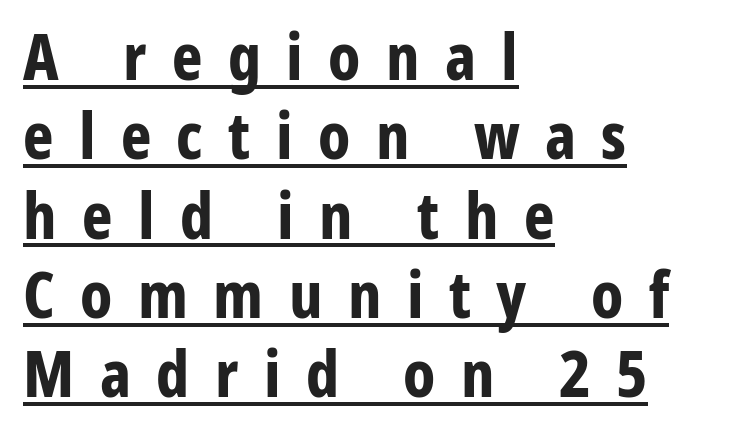
{"serif": "no", "italic": "no", "bold": "yes", "weight": "bold", "width": "condensed", "stroke_contrast": "low", "x_height": "medium", "monospaced": "no", "underline": "yes", "align": "left", "line_spacing_ratio": 1.22, "letter_spacing": "wide", "letter_spacing_em": 0.39, "glyph_px": 65}
